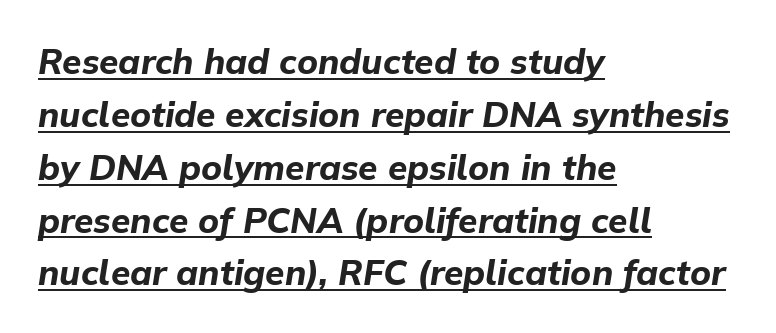
Q: Is the text bold? A: Yes.
Q: Is the text italic (slanted)? A: Yes, it leans right by about 9 degrees.
Q: Is the text underlined? A: Yes.
Q: How is the paragraph aligned? A: Left-aligned.
Q: Is the spacing between letters normal or unusually wide? A: Normal.
Q: Is the spacing between lines tight, normal or loose? A: Normal.
Q: Width (condensed, normal, or wide)? A: Normal.
Q: Stroke contrast? A: Low.
Q: x-height? A: Medium.
Q: Monospaced? A: No.
